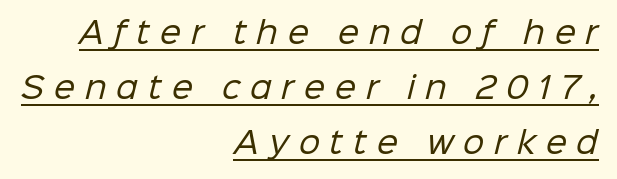
The image shows 30 px regular-weight sans-serif type; set right-aligned, line spacing 1.83x, unusually wide letter spacing (+0.33 em), underlined; low stroke contrast and a medium x-height.
